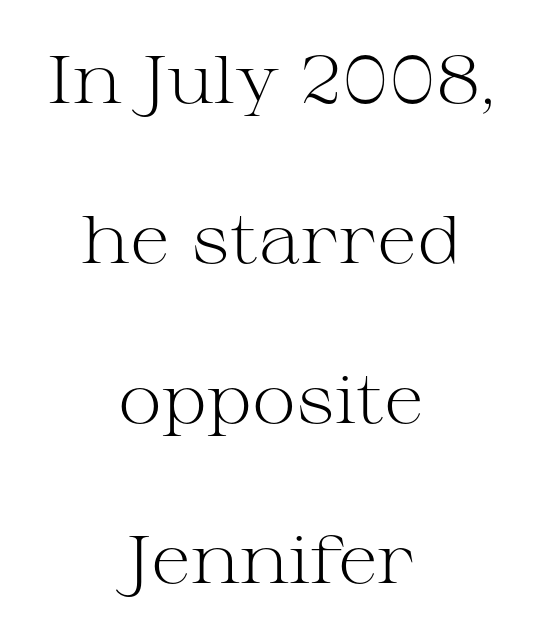
The image shows 67 px light, wide serif type, upright; set centered, loose line spacing (2.39x), normal letter spacing, not underlined; medium stroke contrast and a medium x-height.
